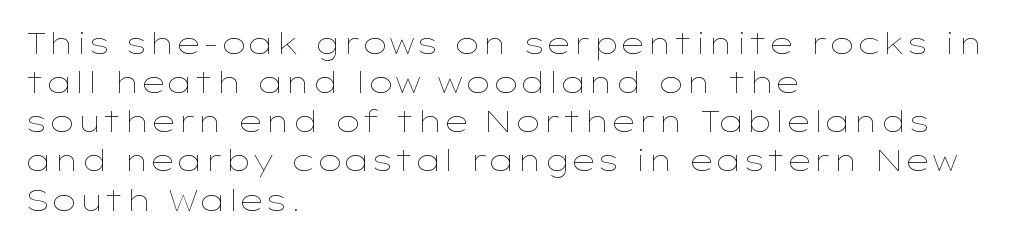
{"italic": "no", "bold": "no", "weight": "thin", "width": "wide", "stroke_contrast": "low", "x_height": "medium", "monospaced": "no", "underline": "no", "align": "left", "line_spacing": "normal", "line_spacing_ratio": 1.35, "letter_spacing": "normal", "letter_spacing_em": 0.0, "glyph_px": 29}
